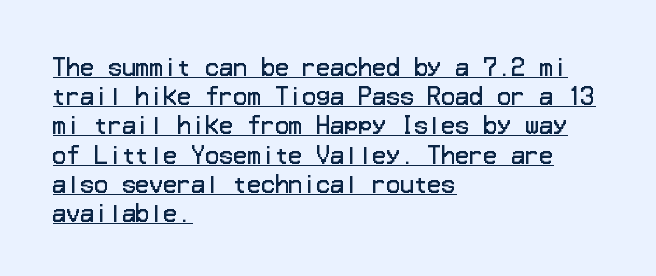
{"italic": "no", "bold": "no", "underline": "yes", "align": "left", "line_spacing": "normal", "line_spacing_ratio": 1.27, "letter_spacing": "normal", "letter_spacing_em": 0.0, "glyph_px": 23}
